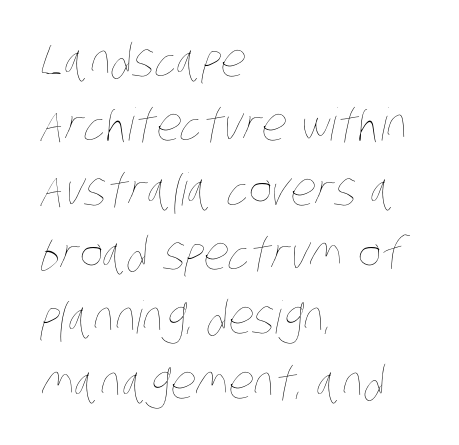
{"bold": "no", "weight": "thin", "width": "condensed", "stroke_contrast": "low", "x_height": "large", "monospaced": "no", "underline": "no", "align": "left", "line_spacing": "normal", "line_spacing_ratio": 1.43, "letter_spacing": "normal", "letter_spacing_em": 0.0, "glyph_px": 45}
